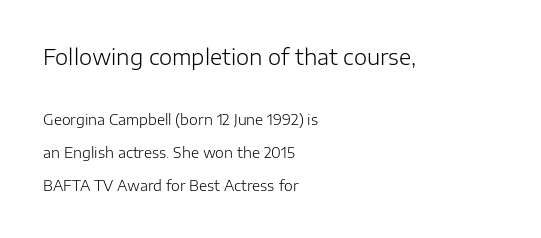
Q: Is the text bold? A: No.
Q: Is the text italic (slanted)? A: No, it is upright.
Q: Is the text underlined? A: No.
Q: How is the paragraph aligned? A: Left-aligned.
Q: Is the spacing between letters normal or unusually wide? A: Normal.
Q: Is the spacing between lines tight, normal or loose? A: Loose.
Q: Which block of text is set in a larger size, the first (top) or the second (bottom)? A: The first (top) one.
